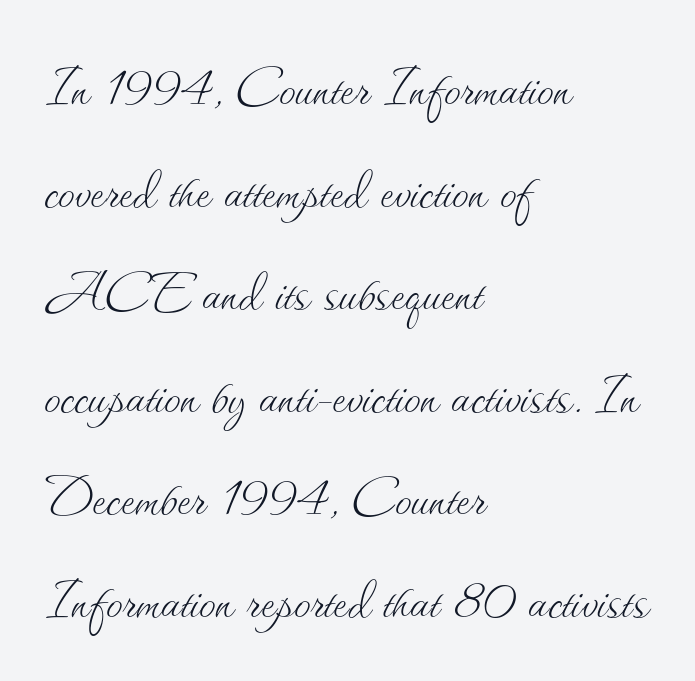
Q: Is the text bold? A: No.
Q: Is the text italic (slanted)? A: Yes.
Q: Is the text underlined? A: No.
Q: How is the paragraph aligned? A: Left-aligned.
Q: Is the spacing between letters normal or unusually wide? A: Normal.
Q: Is the spacing between lines tight, normal or loose? A: Normal.
Q: Width (condensed, normal, or wide)? A: Normal.
Q: Stroke contrast? A: Medium.
Q: x-height? A: Small.
Q: Monospaced? A: No.
